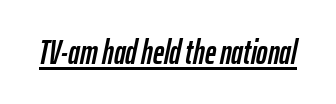
Think of a printed novel: that variable character pitch is what you see here. This is oblique type, the kind used for emphasis or titles. Is there an underline? Yes — a line sits under the letters. The letters sit at their default tracking, neither squeezed nor spread.
